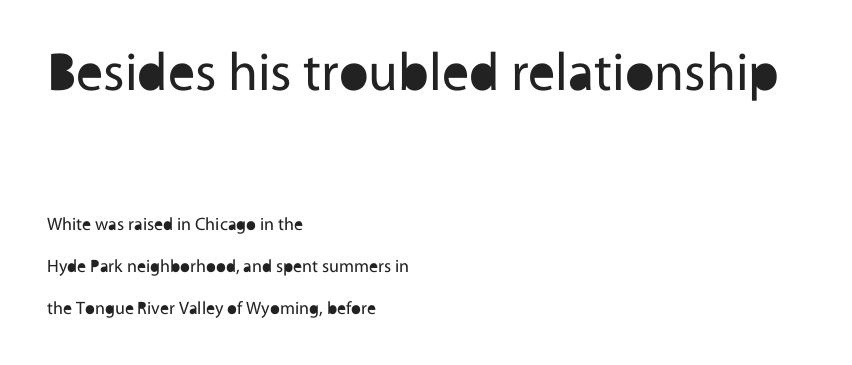
The image shows 54 px regular-weight sans-serif type, upright; set left-aligned, loose line spacing (2.32x), normal letter spacing, not underlined; the first (top) block is 3.0x larger; a medium x-height.
